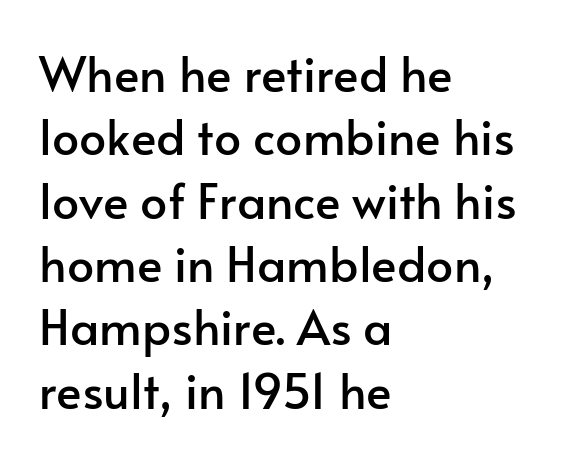
{"serif": "no", "italic": "no", "width": "normal", "stroke_contrast": "low", "x_height": "small", "monospaced": "no", "underline": "no", "align": "left", "line_spacing": "normal", "line_spacing_ratio": 1.32, "letter_spacing": "normal", "letter_spacing_em": 0.0, "glyph_px": 48}
